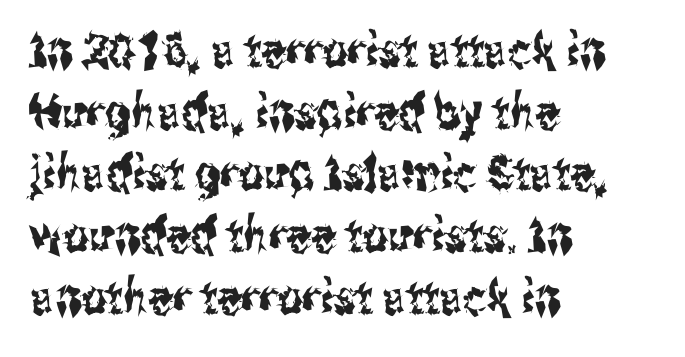
The image shows 49 px condensed sans-serif type, upright; set left-aligned, normal line spacing (1.26x), normal letter spacing, not underlined; medium stroke contrast and a medium x-height.
